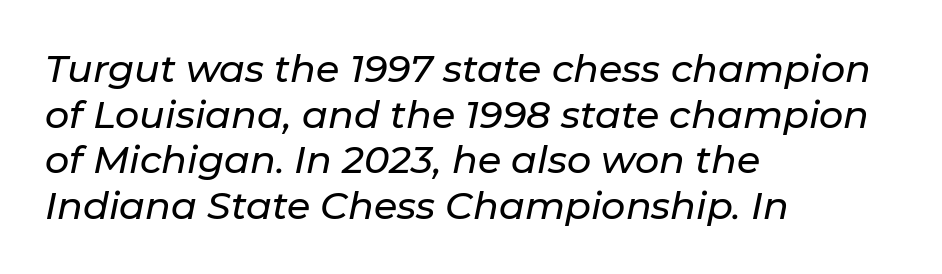
{"italic": "yes", "lean": "right", "slant_degrees": 11, "width": "normal", "stroke_contrast": "low", "x_height": "medium", "monospaced": "no", "underline": "no", "align": "left", "line_spacing_ratio": 1.2, "letter_spacing": "normal", "letter_spacing_em": 0.0, "glyph_px": 38}
